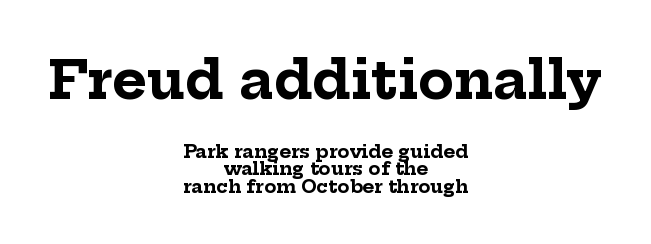
The initial chunk of copy outweighs the following chunk in type size. Weight: bold. The text was rendered using a seriffed face with decorative stroke endings. Descenders hang freely into open space. Does extra space separate the letters? No, they use regular spacing. Very little white space separates one row of letters from the next.
